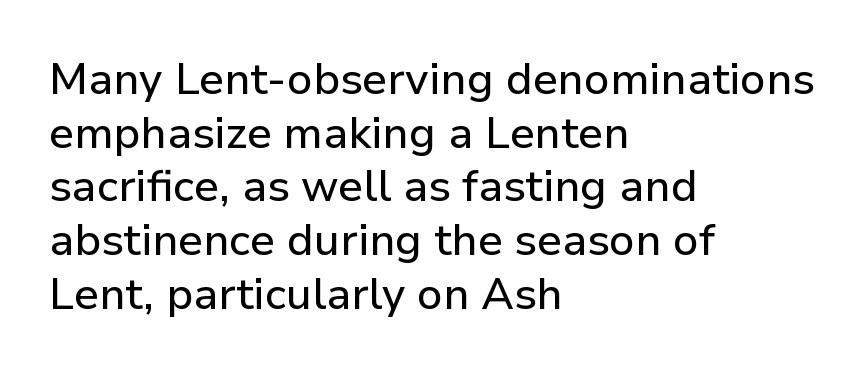
The image shows 44 px sans-serif type, upright; set left-aligned, line spacing 1.22x, normal letter spacing, not underlined; low stroke contrast and a medium x-height.
